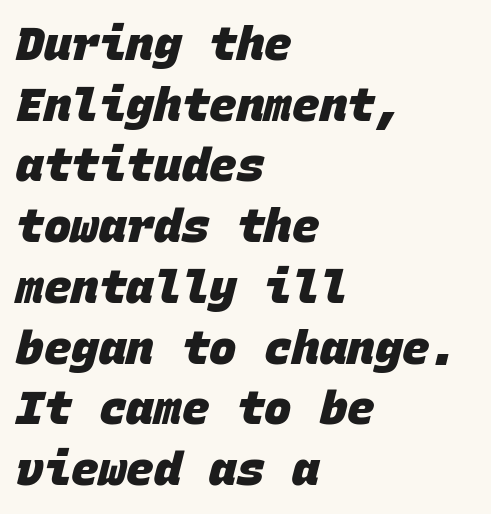
Q: Is the text bold? A: Yes.
Q: Is the typeface a serif or a sans-serif typeface? A: Sans-serif.
Q: Is the text underlined? A: No.
Q: How is the paragraph aligned? A: Left-aligned.
Q: Is the spacing between letters normal or unusually wide? A: Normal.
Q: Is the spacing between lines tight, normal or loose? A: Normal.
Q: Width (condensed, normal, or wide)? A: Normal.
Q: Stroke contrast? A: Low.
Q: x-height? A: Large.
Q: Monospaced? A: Yes.
